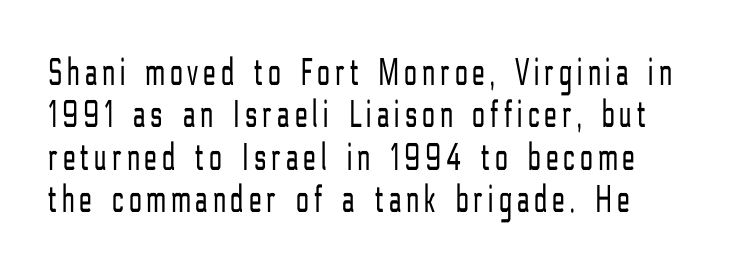
Is this a heavy cut? Hardly; it is regular or lighter. Cramped leading. You could not count columns in this text — the font is proportionally spaced. Reading down the block, your eye returns to a fixed left position each line. The gap between lines stays unmarked. The type sits square on the baseline with zero lean.
